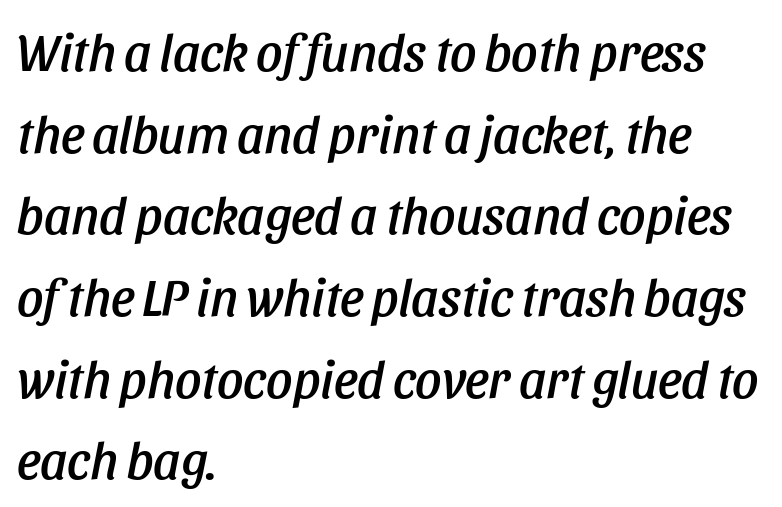
Q: Is the text italic (slanted)? A: Yes, it leans right by about 11 degrees.
Q: Is the text underlined? A: No.
Q: How is the paragraph aligned? A: Left-aligned.
Q: Is the spacing between letters normal or unusually wide? A: Normal.
Q: Is the spacing between lines tight, normal or loose? A: Normal.
Q: Width (condensed, normal, or wide)? A: Condensed.
Q: Stroke contrast? A: Low.
Q: x-height? A: Large.
Q: Monospaced? A: No.
